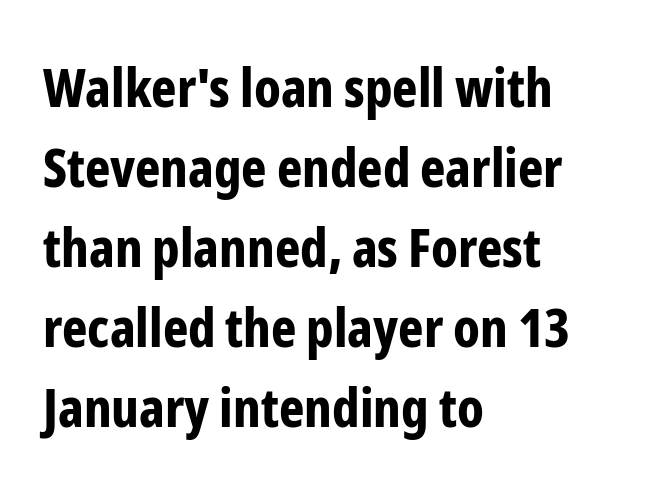
Q: Is the text bold? A: Yes.
Q: Is the text italic (slanted)? A: No, it is upright.
Q: Is the typeface a serif or a sans-serif typeface? A: Sans-serif.
Q: Is the text underlined? A: No.
Q: How is the paragraph aligned? A: Left-aligned.
Q: Is the spacing between letters normal or unusually wide? A: Normal.
Q: Is the spacing between lines tight, normal or loose? A: Normal.
Q: Width (condensed, normal, or wide)? A: Condensed.
Q: Stroke contrast? A: Low.
Q: x-height? A: Medium.
Q: Monospaced? A: No.
